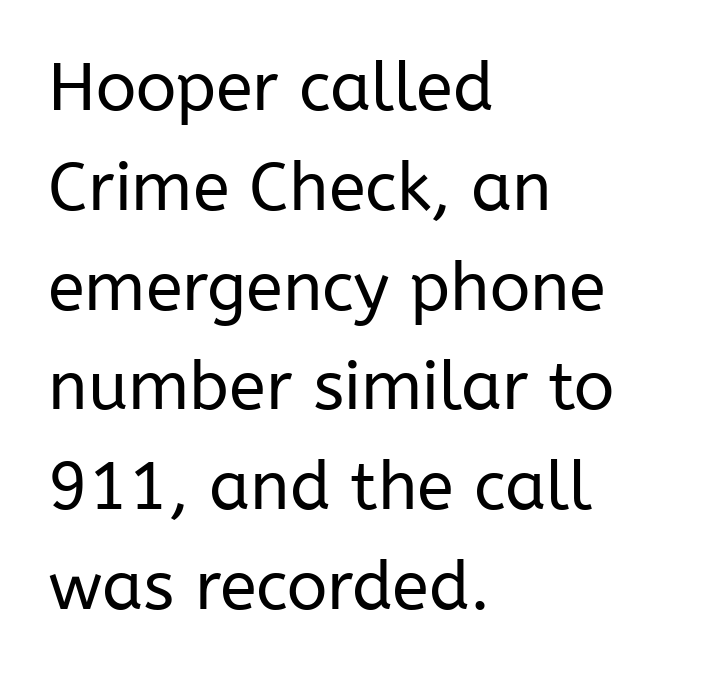
The image shows 67 px regular-weight sans-serif type, upright; set left-aligned, normal line spacing (1.49x), normal letter spacing, not underlined; low stroke contrast and a medium x-height.
